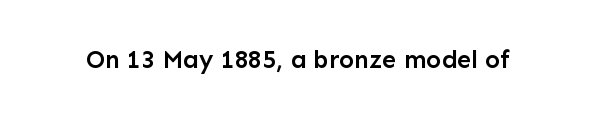
The letters stand upright; this is a roman face. Words appear dense and cohesive because spacing is normal. What weight is shown? A semibold, between regular and bold. The passage shown is not underscored anywhere.
